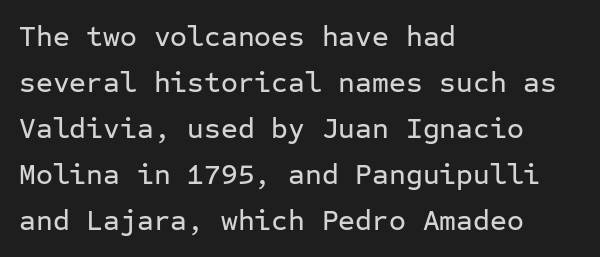
{"serif": "no", "italic": "no", "width": "normal", "stroke_contrast": "low", "x_height": "medium", "monospaced": "yes", "underline": "no", "align": "left", "line_spacing": "normal", "line_spacing_ratio": 1.59, "letter_spacing": "normal", "letter_spacing_em": 0.0, "glyph_px": 29}
